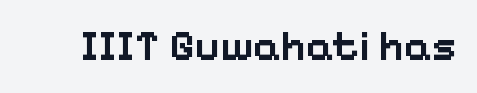
The image shows 43 px semibold sans-serif type, upright; set normal letter spacing, not underlined; low stroke contrast and a medium x-height.
